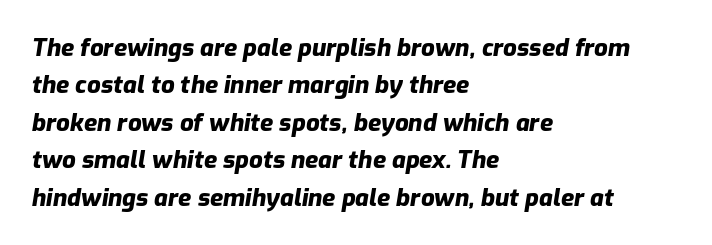
The image shows 24 px bold type, italic (leaning right); set left-aligned, normal line spacing (1.56x), normal letter spacing, not underlined.
